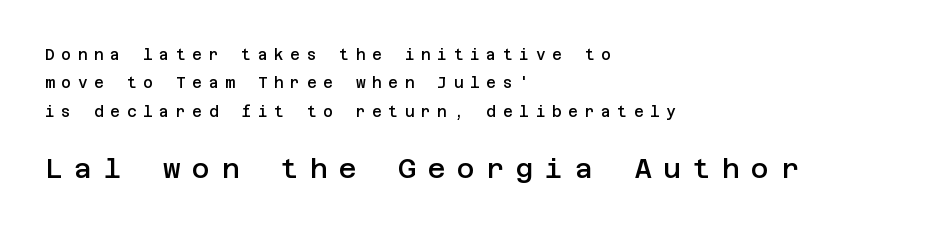
The image shows 27 px text type, upright; set left-aligned, line spacing 1.89x, unusually wide letter spacing (+0.44 em), not underlined; the second (bottom) block is 1.8x larger.
